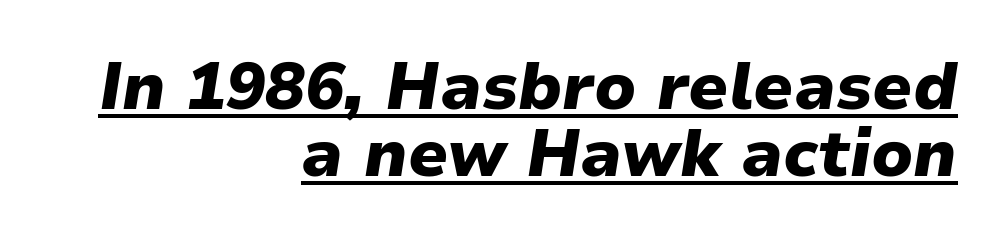
The image shows 66 px heavy type, italic (leaning right); set right-aligned, tight line spacing (1.01x), normal letter spacing, underlined; low stroke contrast and a medium x-height.
